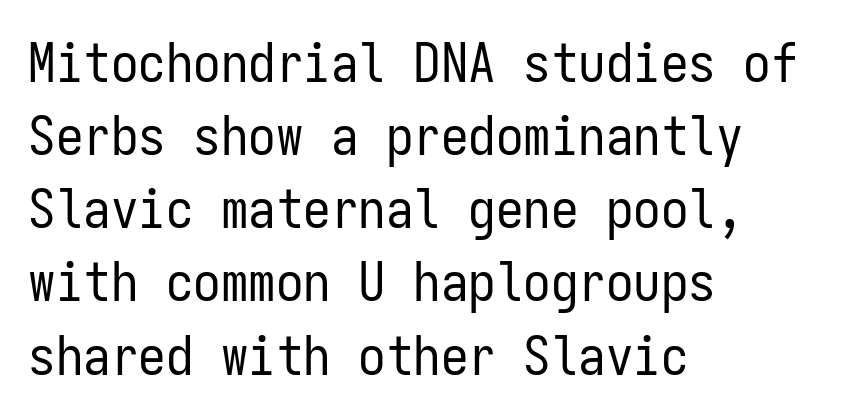
Q: Is the text bold? A: No.
Q: Is the text italic (slanted)? A: No, it is upright.
Q: Is the typeface a serif or a sans-serif typeface? A: Sans-serif.
Q: Is the text underlined? A: No.
Q: How is the paragraph aligned? A: Left-aligned.
Q: Is the spacing between letters normal or unusually wide? A: Normal.
Q: Is the spacing between lines tight, normal or loose? A: Normal.
Q: Width (condensed, normal, or wide)? A: Condensed.
Q: Stroke contrast? A: Low.
Q: x-height? A: Medium.
Q: Monospaced? A: Yes.
